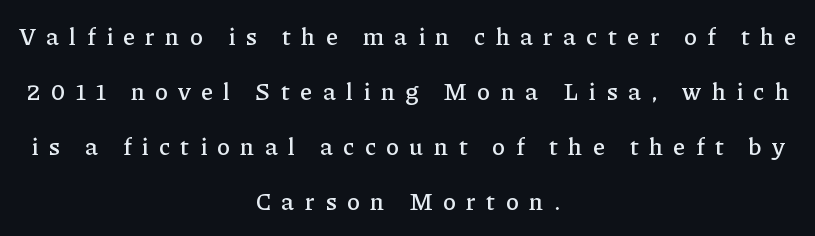
The image shows 24 px text type, upright; set centered, loose line spacing (2.29x), unusually wide letter spacing (+0.43 em), not underlined.
